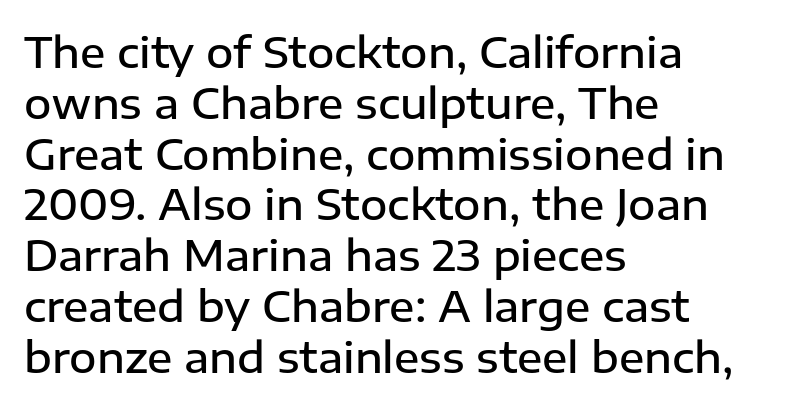
Observe the absence of serifs on each vertical stroke in this sample. No italicization has been applied; the sample stays upright. How heavy is the stroke? Medium-heavy — a semibold, shy of bold. The rendering uses natural spacing where letterforms have individual widths. These lines keep a tight, regular rhythm from letter to letter. The compositor pushed each line to the left boundary.
